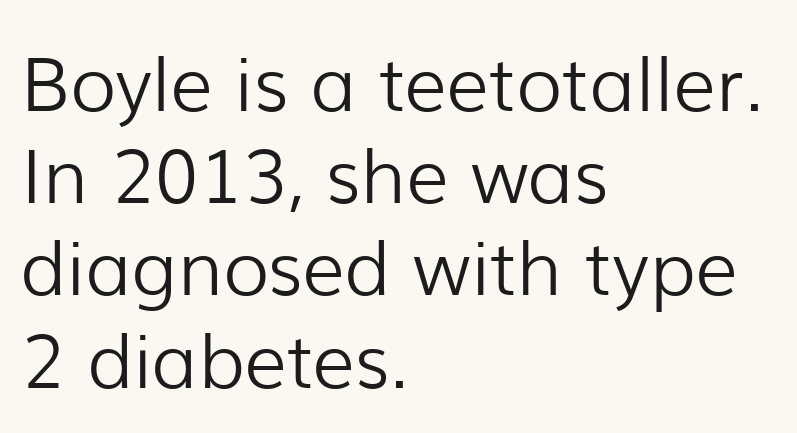
{"serif": "no", "italic": "no", "bold": "no", "weight": "light", "width": "normal", "stroke_contrast": "low", "x_height": "medium", "monospaced": "no", "underline": "no", "align": "left", "line_spacing_ratio": 1.23, "letter_spacing": "normal", "letter_spacing_em": 0.0, "glyph_px": 75}
